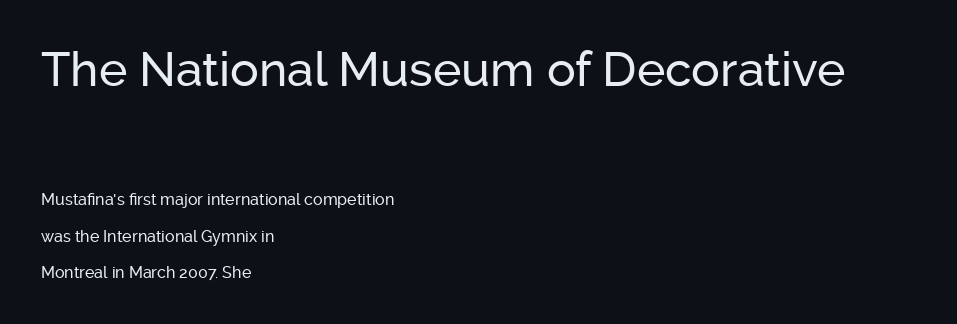
The image shows 48 px sans-serif type, upright; set left-aligned, loose line spacing (2.3x), normal letter spacing, not underlined; the first (top) block is 3.0x larger; low stroke contrast and a medium x-height.
